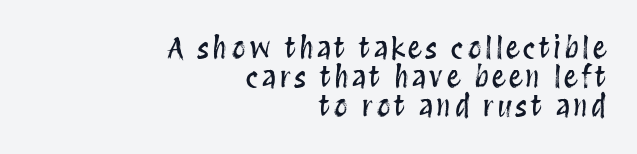
Line endings align vertically; line beginnings do not. The type sits square on the baseline with zero lean. Proportional: the letters do not fall into vertical columns. You could barely slide anything between these rows. The passage shown is not underscored anywhere.
